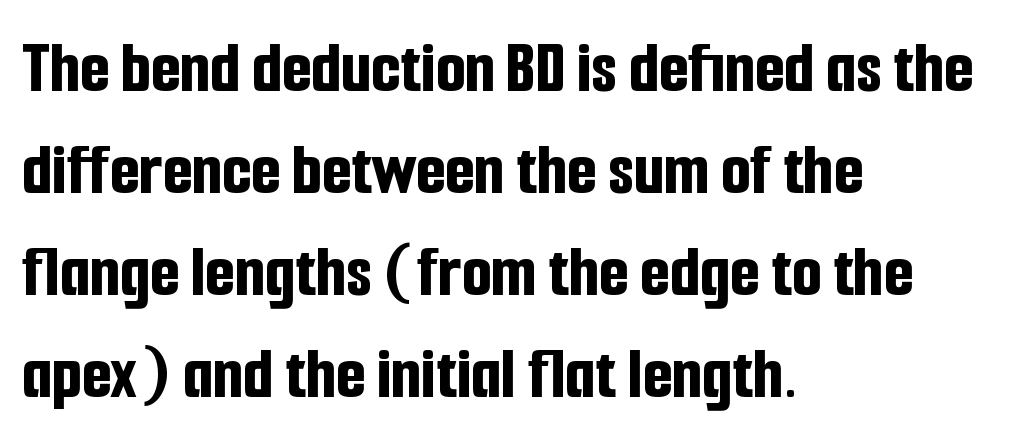
Q: Is the text bold? A: Yes.
Q: Is the text italic (slanted)? A: No, it is upright.
Q: Is the typeface a serif or a sans-serif typeface? A: Sans-serif.
Q: Is the text underlined? A: No.
Q: How is the paragraph aligned? A: Left-aligned.
Q: Is the spacing between letters normal or unusually wide? A: Normal.
Q: Is the spacing between lines tight, normal or loose? A: Normal.
Q: Width (condensed, normal, or wide)? A: Condensed.
Q: Stroke contrast? A: Low.
Q: x-height? A: Medium.
Q: Monospaced? A: No.
